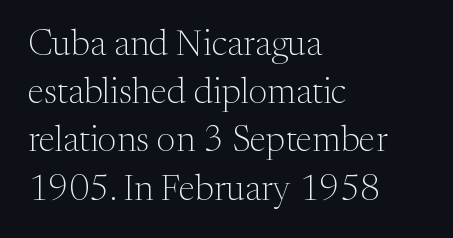
{"serif": "yes", "italic": "no", "bold": "no", "weight": "light", "width": "normal", "stroke_contrast": "medium", "x_height": "medium", "monospaced": "no", "underline": "no", "align": "left", "line_spacing": "normal", "line_spacing_ratio": 1.34, "letter_spacing": "normal", "letter_spacing_em": 0.0, "glyph_px": 36}
